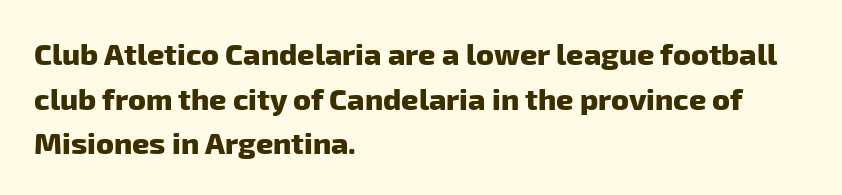
{"serif": "no", "bold": "yes", "weight": "heavy", "width": "normal", "stroke_contrast": "low", "x_height": "medium", "monospaced": "no", "underline": "no", "align": "left", "line_spacing": "normal", "line_spacing_ratio": 1.49, "letter_spacing": "normal", "letter_spacing_em": 0.0, "glyph_px": 30}
